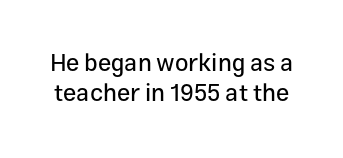
Q: Is the text italic (slanted)? A: No, it is upright.
Q: Is the text underlined? A: No.
Q: Is the spacing between letters normal or unusually wide? A: Normal.
